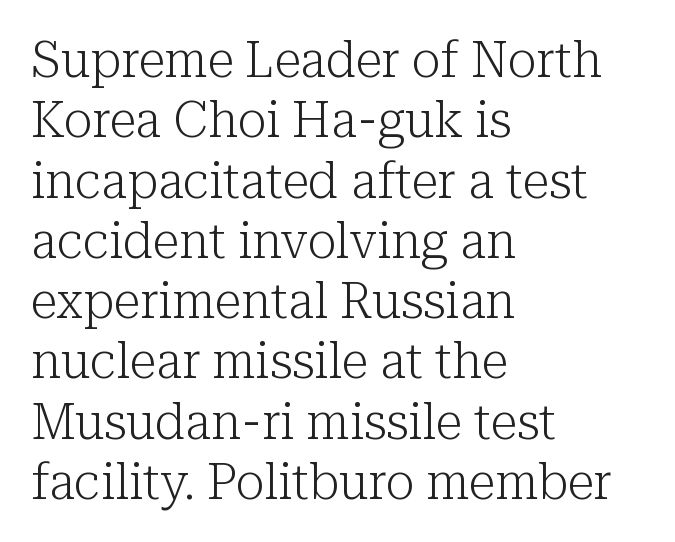
Q: Is the text bold? A: No.
Q: Is the text italic (slanted)? A: No, it is upright.
Q: Is the typeface a serif or a sans-serif typeface? A: Serif.
Q: Is the text underlined? A: No.
Q: How is the paragraph aligned? A: Left-aligned.
Q: Is the spacing between letters normal or unusually wide? A: Normal.
Q: Width (condensed, normal, or wide)? A: Normal.
Q: Stroke contrast? A: Low.
Q: x-height? A: Medium.
Q: Monospaced? A: No.
